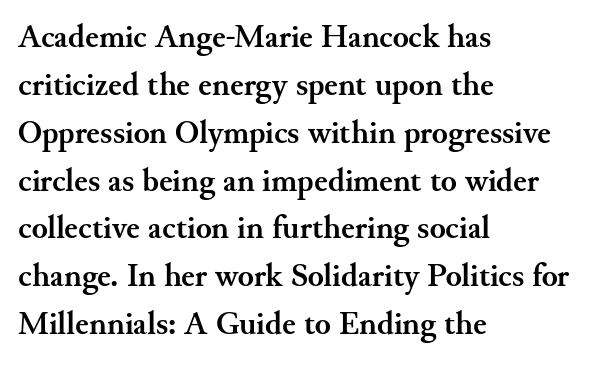
The image shows 33 px semibold serif type, upright; set left-aligned, normal line spacing (1.45x), normal letter spacing, not underlined; medium stroke contrast and a small x-height.
